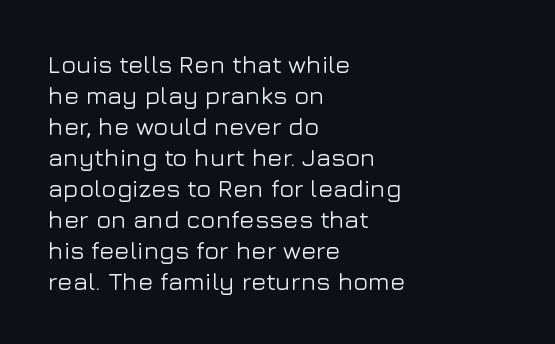
Clear beneath every line of the passage. Is the block centered? No — it sits flush against the left margin. Observe the ordinary spacing: letters are neighbours, not strangers. The letters stand upright; this is a roman face.
